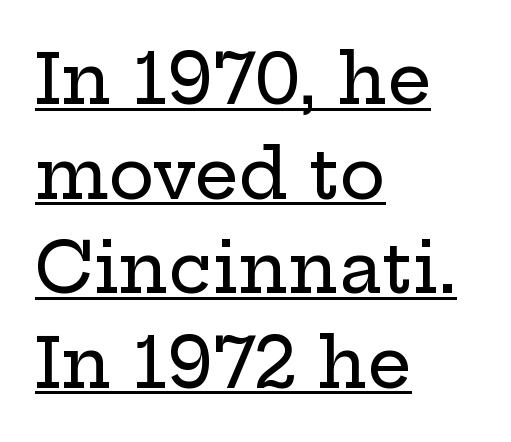
{"serif": "yes", "italic": "no", "width": "wide", "stroke_contrast": "low", "x_height": "medium", "monospaced": "no", "underline": "yes", "align": "left", "line_spacing": "normal", "line_spacing_ratio": 1.37, "letter_spacing": "normal", "letter_spacing_em": 0.0, "glyph_px": 69}
